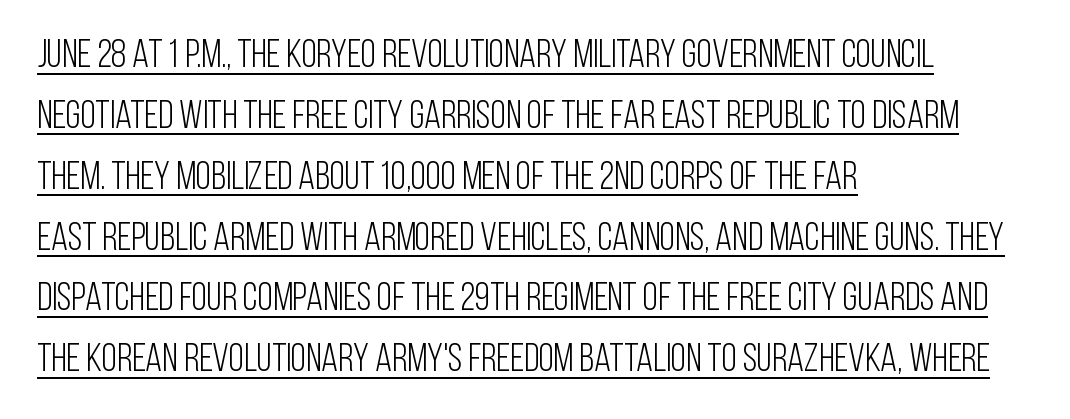
Q: Is the text bold? A: No.
Q: Is the text italic (slanted)? A: No, it is upright.
Q: Is the typeface a serif or a sans-serif typeface? A: Sans-serif.
Q: Is the text underlined? A: Yes.
Q: How is the paragraph aligned? A: Left-aligned.
Q: Is the spacing between letters normal or unusually wide? A: Normal.
Q: Is the spacing between lines tight, normal or loose? A: Normal.
Q: Width (condensed, normal, or wide)? A: Condensed.
Q: Stroke contrast? A: Low.
Q: x-height? A: Large.
Q: Monospaced? A: No.
